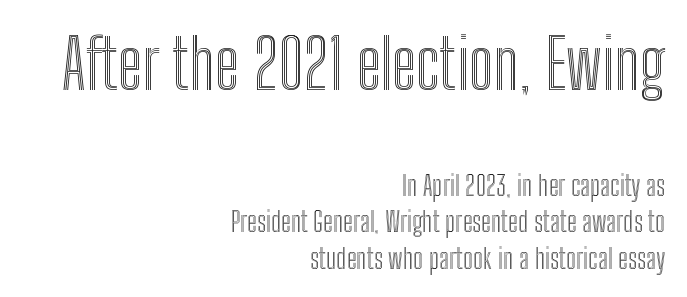
The letters stand straight up with perfectly vertical stems. Does the copy run flush right? Yes — the right margin is perfectly even. The face used here is proportionally spaced, like ordinary book or web type. Just letters on the line, the space beneath them empty. Students, note that the glyphs here touch the page at normal intervals.
